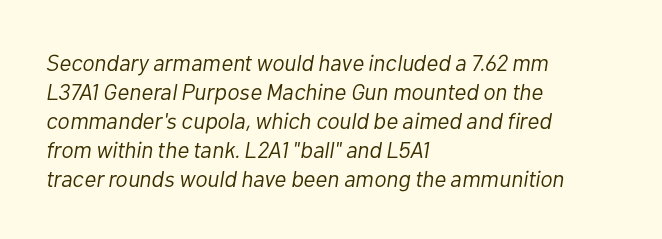
Q: Is the text bold? A: No.
Q: Is the text italic (slanted)? A: Yes, it leans right by about 10 degrees.
Q: Is the text underlined? A: No.
Q: How is the paragraph aligned? A: Left-aligned.
Q: Is the spacing between letters normal or unusually wide? A: Normal.
Q: Is the spacing between lines tight, normal or loose? A: Normal.
